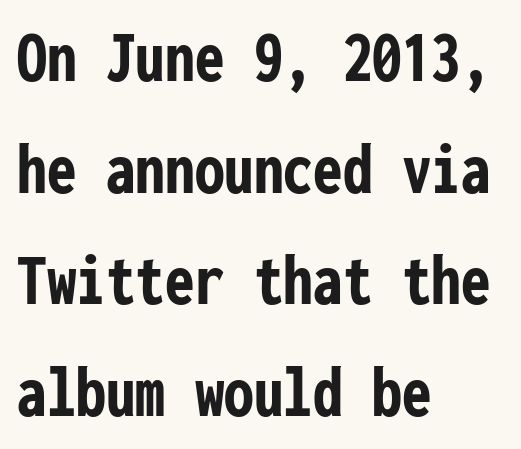
{"serif": "no", "italic": "no", "bold": "yes", "weight": "semibold", "width": "condensed", "stroke_contrast": "low", "x_height": "medium", "monospaced": "yes", "underline": "no", "align": "left", "line_spacing": "normal", "line_spacing_ratio": 1.51, "letter_spacing": "normal", "letter_spacing_em": 0.0, "glyph_px": 74}
